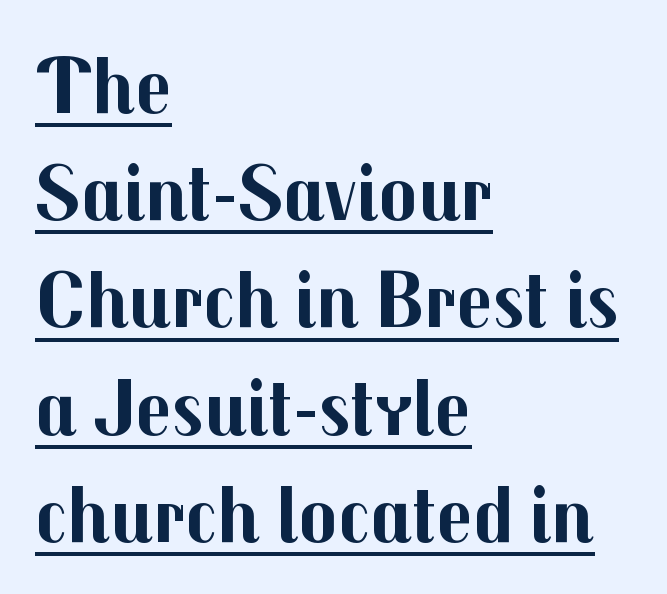
Which margin do the lines hug? The left one — the right edge is uneven. Each new line begins a customary step beneath the previous one. Glyph-to-glyph distance matches everyday printed text. Each line of the rendering has a horizontal stroke beneath the glyphs. It's the straight-up-and-down kind of type. Caption: bold face, heavy strokes.
